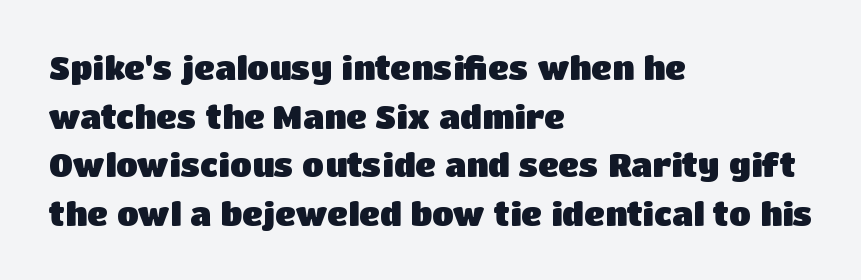
Posture: upright roman. A typesetter would label this face a sans. Tracking value appears to be zero — textbook default spacing. Nobody drew a line under any word here. Here the designer chose a conventional face with non-uniform glyph widths. Students, this is bold: see how much ink each stroke carries.
